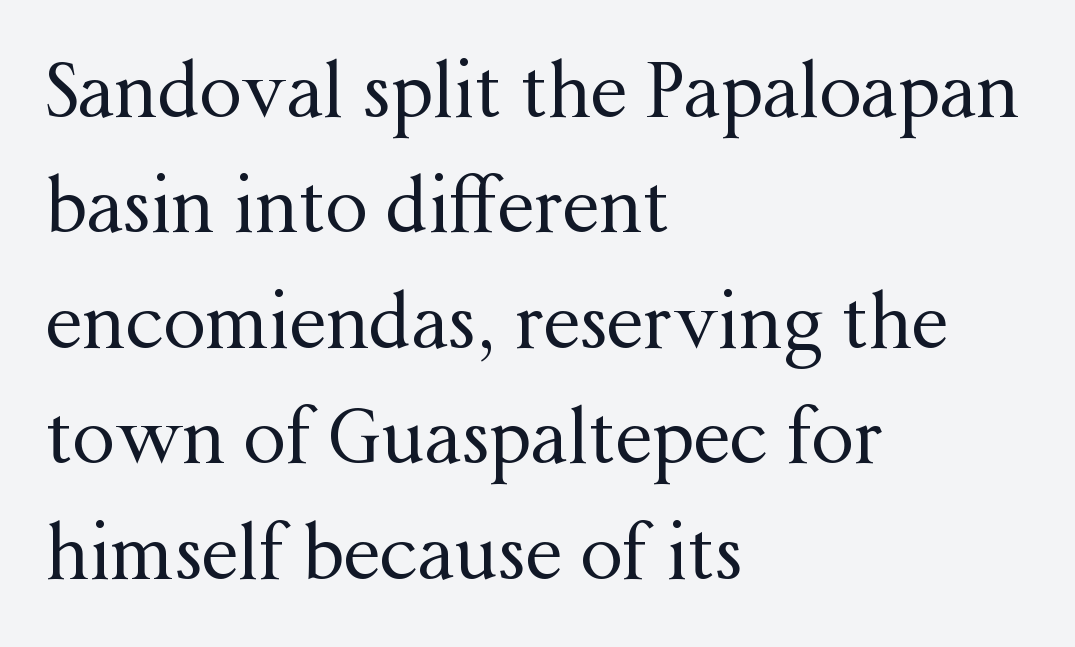
Is this a fixed-width face? No — the glyphs have proportional, varying widths. Tall strokes in this sample are plumb rather than angled. Weight: in the light-to-regular range. No extra tracking has been applied to these lines.
